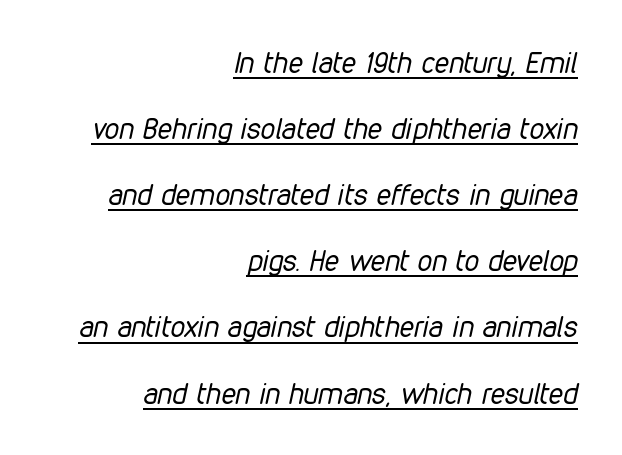
Q: Is the text bold? A: No.
Q: Is the text italic (slanted)? A: Yes, it leans right by about 12 degrees.
Q: Is the text underlined? A: Yes.
Q: How is the paragraph aligned? A: Right-aligned.
Q: Is the spacing between letters normal or unusually wide? A: Normal.
Q: Is the spacing between lines tight, normal or loose? A: Loose.
Q: Width (condensed, normal, or wide)? A: Condensed.
Q: Stroke contrast? A: Low.
Q: x-height? A: Medium.
Q: Monospaced? A: No.
